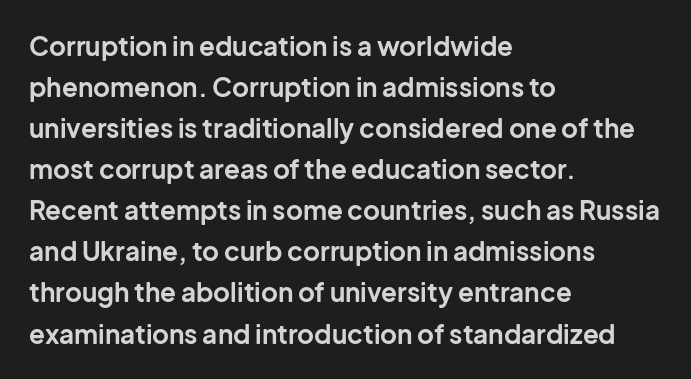
{"italic": "no", "bold": "yes", "underline": "no", "align": "left", "line_spacing": "normal", "line_spacing_ratio": 1.58, "letter_spacing": "normal", "letter_spacing_em": 0.0, "glyph_px": 26}
